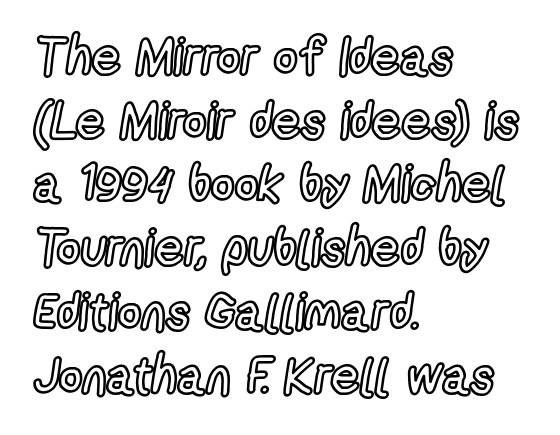
The image shows 51 px condensed type; set left-aligned, normal line spacing (1.25x), normal letter spacing, not underlined; a medium x-height.
